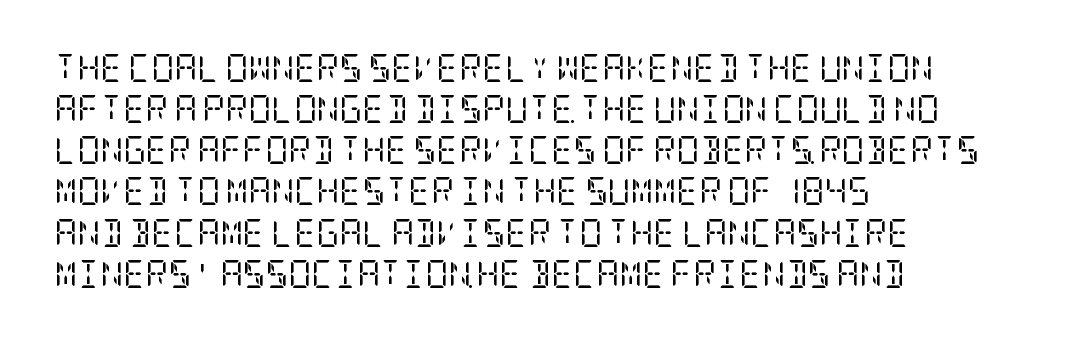
{"serif": "yes", "italic": "no", "bold": "no", "weight": "regular", "width": "condensed", "stroke_contrast": "low", "x_height": "large", "underline": "no", "align": "left", "line_spacing": "normal", "line_spacing_ratio": 1.47, "letter_spacing": "normal", "letter_spacing_em": 0.0, "glyph_px": 28}
